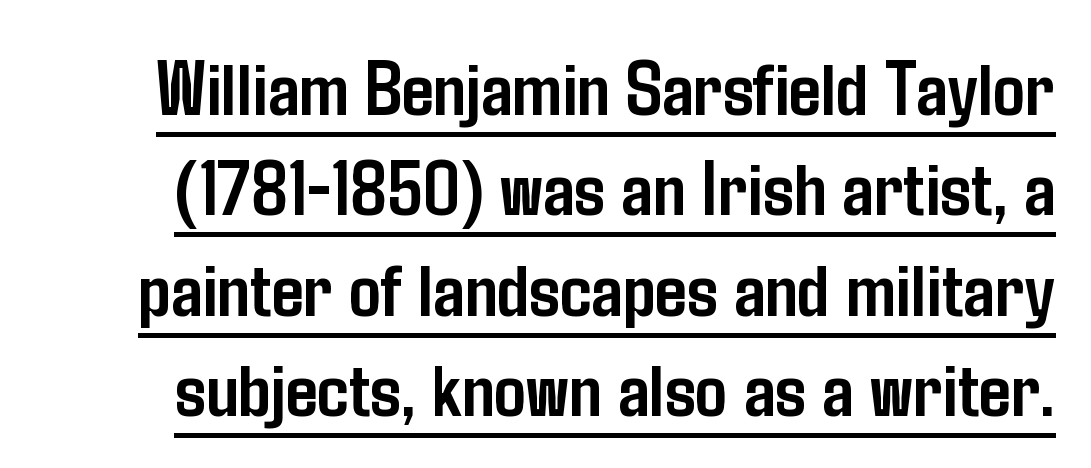
Does a line run under the words? Yes, clearly. The line texture is even and compact thanks to regular tracking. Proportional: the letters do not fall into vertical columns. Notice how descenders clear the ascenders below comfortably — that's standard leading. The letters stand straight up with perfectly vertical stems.
